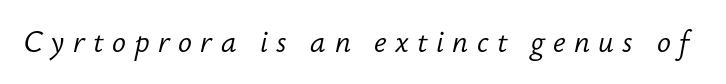
Q: Is the text bold? A: No.
Q: Is the text italic (slanted)? A: Yes, it leans right by about 12 degrees.
Q: Is the text underlined? A: No.
Q: Is the spacing between letters normal or unusually wide? A: Unusually wide.
Q: Width (condensed, normal, or wide)? A: Normal.
Q: Stroke contrast? A: Low.
Q: x-height? A: Small.
Q: Monospaced? A: No.
